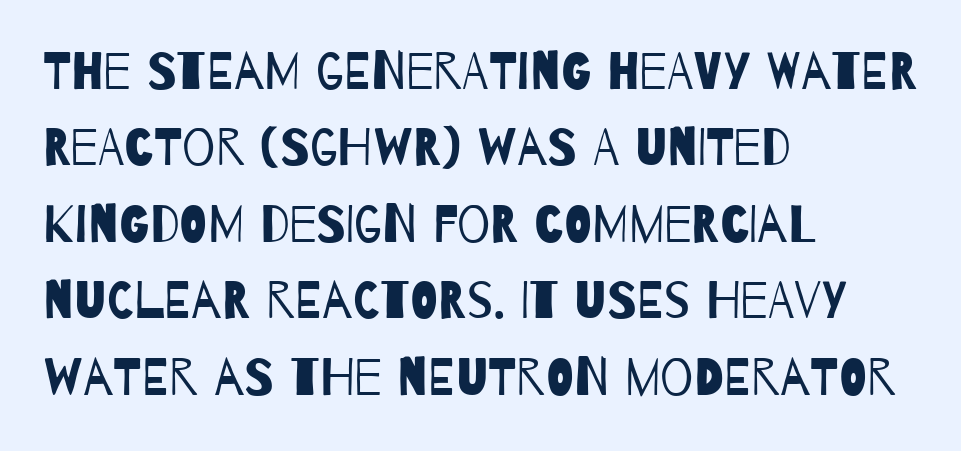
The image shows 52 px regular-weight, condensed sans-serif type; set left-aligned, normal line spacing (1.47x), normal letter spacing, not underlined; low stroke contrast and a large x-height.
